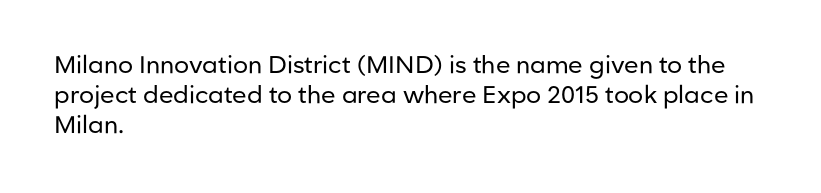
Honestly, there is no underline to notice here at all. The font's upright variant was chosen for this text. Horizontally, the lines are justified to the leading edge only. Bold? No — there's no thickening of the strokes.
